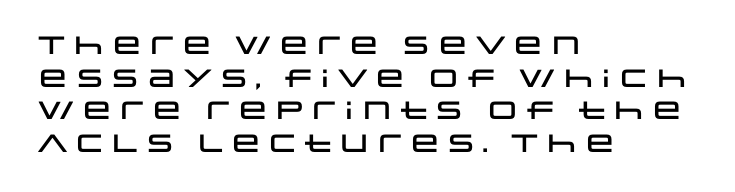
Q: Is the text italic (slanted)? A: No, it is upright.
Q: Is the text underlined? A: No.
Q: How is the paragraph aligned? A: Left-aligned.
Q: Is the spacing between letters normal or unusually wide? A: Normal.
Q: Is the spacing between lines tight, normal or loose? A: Normal.
